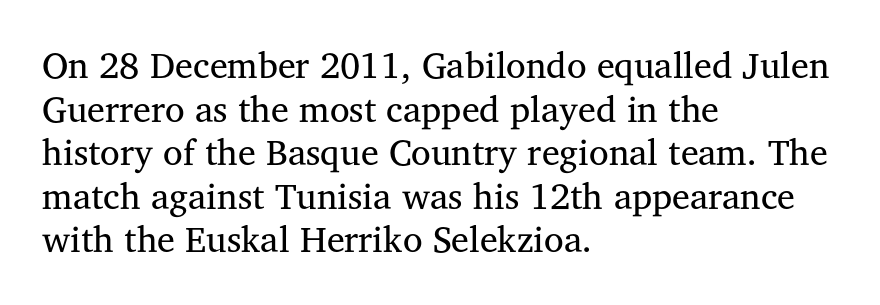
{"serif": "yes", "italic": "no", "bold": "no", "weight": "regular", "width": "normal", "stroke_contrast": "medium", "x_height": "medium", "monospaced": "no", "underline": "no", "align": "left", "line_spacing_ratio": 1.21, "letter_spacing": "normal", "letter_spacing_em": 0.0, "glyph_px": 36}
